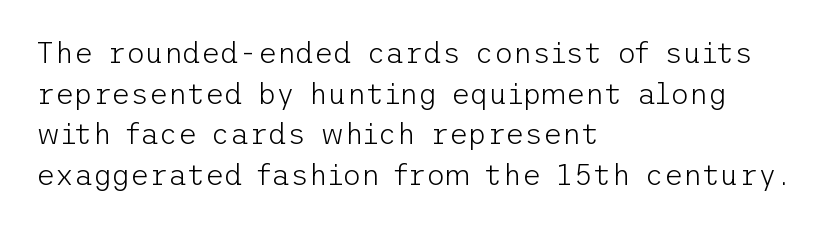
The space directly below the letters is spotless. This is roman type, the default non-slanted kind. Characters follow at the spacing the type designer built in. The ragged edge is on the right, which tells us the setting is flush left. Are there feet on the stems? There aren't — it's a sans. This sample keeps an unexceptional amount of space between lines.
